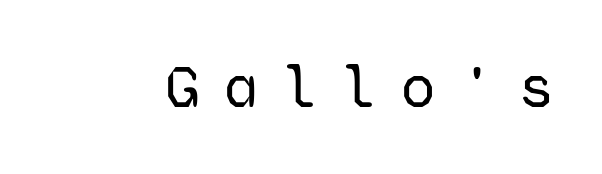
Q: Is the text bold? A: No.
Q: Is the text italic (slanted)? A: No, it is upright.
Q: Is the typeface a serif or a sans-serif typeface? A: Sans-serif.
Q: Is the text underlined? A: No.
Q: Is the spacing between letters normal or unusually wide? A: Unusually wide.
Q: Width (condensed, normal, or wide)? A: Normal.
Q: Stroke contrast? A: Low.
Q: x-height? A: Medium.
Q: Monospaced? A: Yes.
